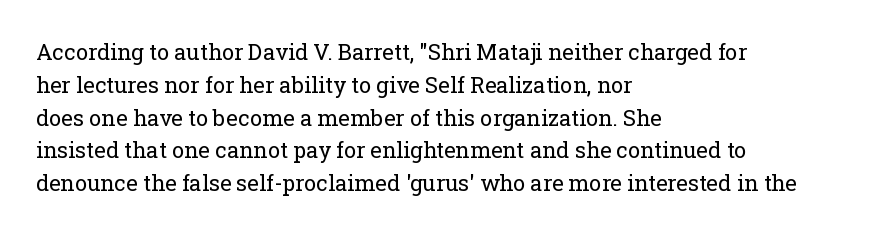
Descender tails drop into unmarked territory. Vertically, the passage feels balanced, rows spaced as you'd expect. The typesetter chose a ragged-right arrangement here. The typography opts for an upright posture over an oblique one. The rendering keeps characters at their native spacing. Stroke mass is kept to a normal reading level or below.
